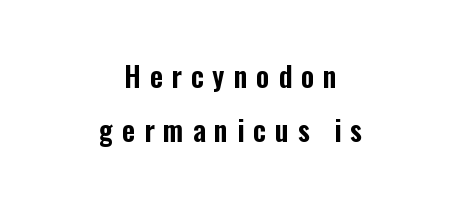
{"serif": "no", "italic": "no", "width": "condensed", "stroke_contrast": "low", "x_height": "medium", "monospaced": "no", "underline": "no", "align": "center", "line_spacing": "loose", "line_spacing_ratio": 1.94, "letter_spacing": "wide", "letter_spacing_em": 0.32, "glyph_px": 28}
